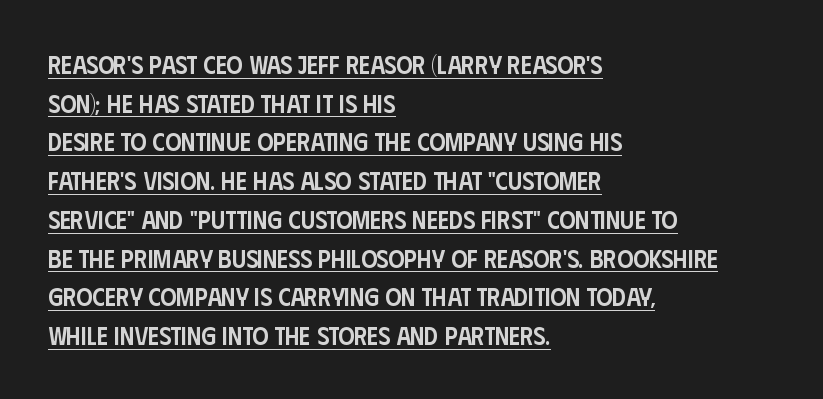
Q: Is the text bold? A: Semi-bold.
Q: Is the text italic (slanted)? A: No, it is upright.
Q: Is the text underlined? A: Yes.
Q: How is the paragraph aligned? A: Left-aligned.
Q: Is the spacing between letters normal or unusually wide? A: Normal.
Q: Is the spacing between lines tight, normal or loose? A: Normal.
